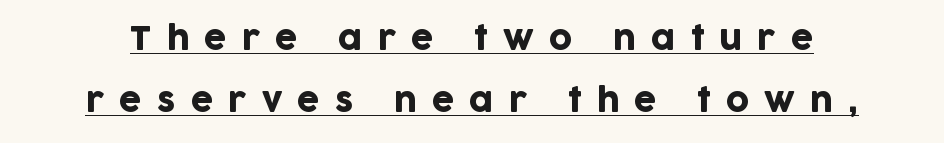
Q: Is the text italic (slanted)? A: No, it is upright.
Q: Is the typeface a serif or a sans-serif typeface? A: Sans-serif.
Q: Is the text underlined? A: Yes.
Q: How is the paragraph aligned? A: Centered.
Q: Is the spacing between letters normal or unusually wide? A: Unusually wide.
Q: Is the spacing between lines tight, normal or loose? A: Loose.
Q: Width (condensed, normal, or wide)? A: Normal.
Q: Stroke contrast? A: Low.
Q: x-height? A: Large.
Q: Monospaced? A: No.
